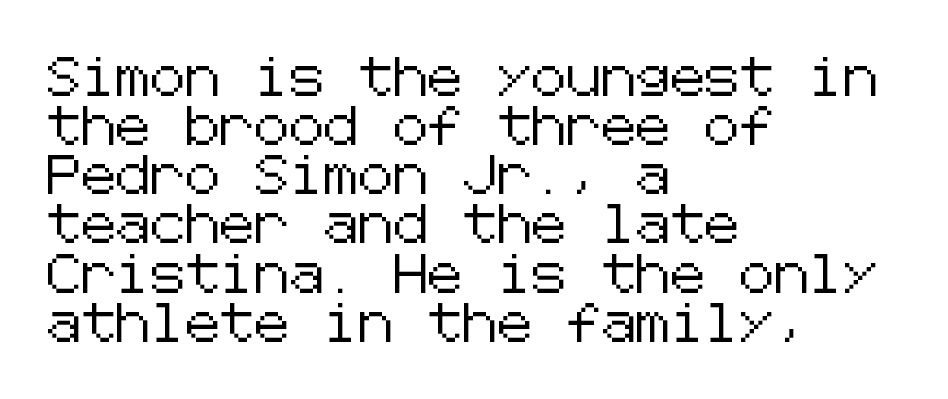
The image shows 39 px sans-serif type, upright; set left-aligned, normal line spacing (1.26x), normal letter spacing, not underlined; low stroke contrast and a medium x-height.
